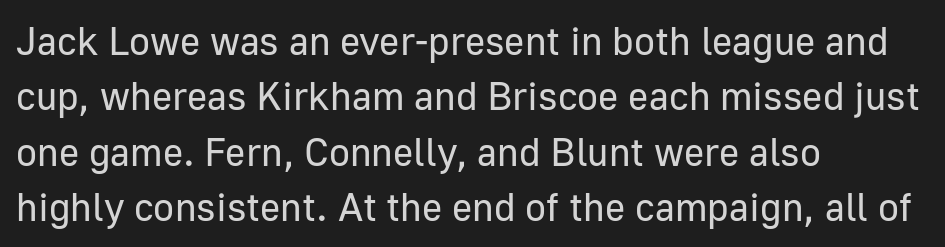
Whoever set this chose a conventional vertical rhythm. Note the varied advance widths — an 'i' is clearly narrower than an 'm'. Does the lettering tilt? It doesn't — this is upright. The face looks like a standard text weight, possibly lighter. The space beneath each line is pristine and unruled. The text was rendered using a sans face with plain stroke endings.
